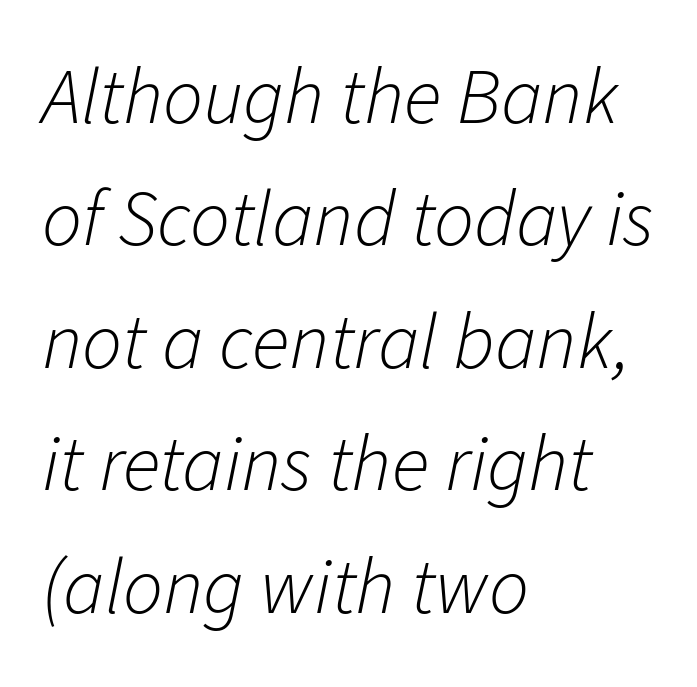
The image shows 79 px light type, italic (leaning right); set left-aligned, normal line spacing (1.55x), normal letter spacing, not underlined; low stroke contrast and a medium x-height.
